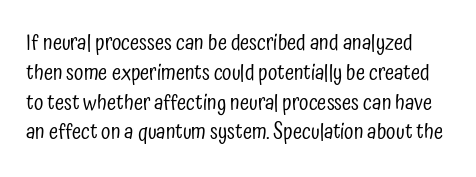
{"italic": "no", "bold": "no", "underline": "no", "line_spacing": "normal", "line_spacing_ratio": 1.42, "letter_spacing": "normal", "letter_spacing_em": 0.0, "glyph_px": 21}
